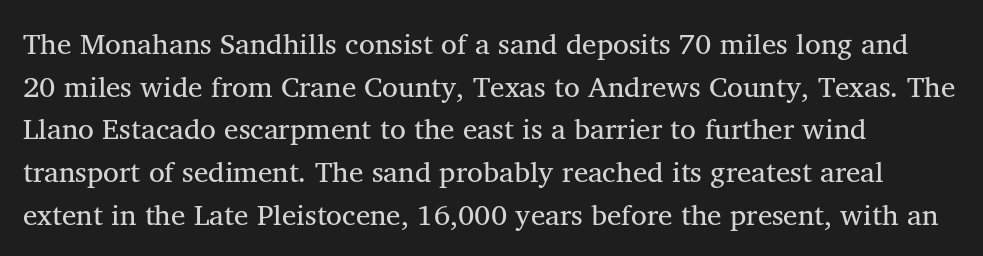
Is the stroke heavy? The answer is a plain regular-or-lighter. Style check: upright. Check the space under the baseline: it is left empty. Regular leading.
